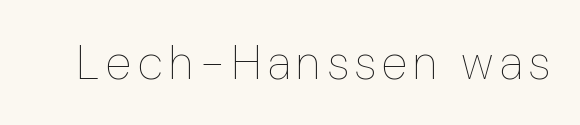
Varying glyph widths throughout — classic text-font behaviour. The gap between lines stays unmarked. When letters stand straight like this, we call the style roman or upright. The letterforms sit at book weight or below.
